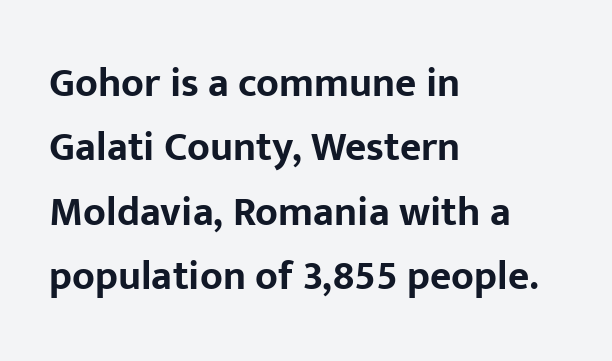
Q: Is the text bold? A: Yes.
Q: Is the text italic (slanted)? A: No, it is upright.
Q: Is the typeface a serif or a sans-serif typeface? A: Sans-serif.
Q: Is the text underlined? A: No.
Q: How is the paragraph aligned? A: Left-aligned.
Q: Is the spacing between letters normal or unusually wide? A: Normal.
Q: Is the spacing between lines tight, normal or loose? A: Normal.
Q: Width (condensed, normal, or wide)? A: Normal.
Q: Stroke contrast? A: Low.
Q: x-height? A: Medium.
Q: Monospaced? A: No.
